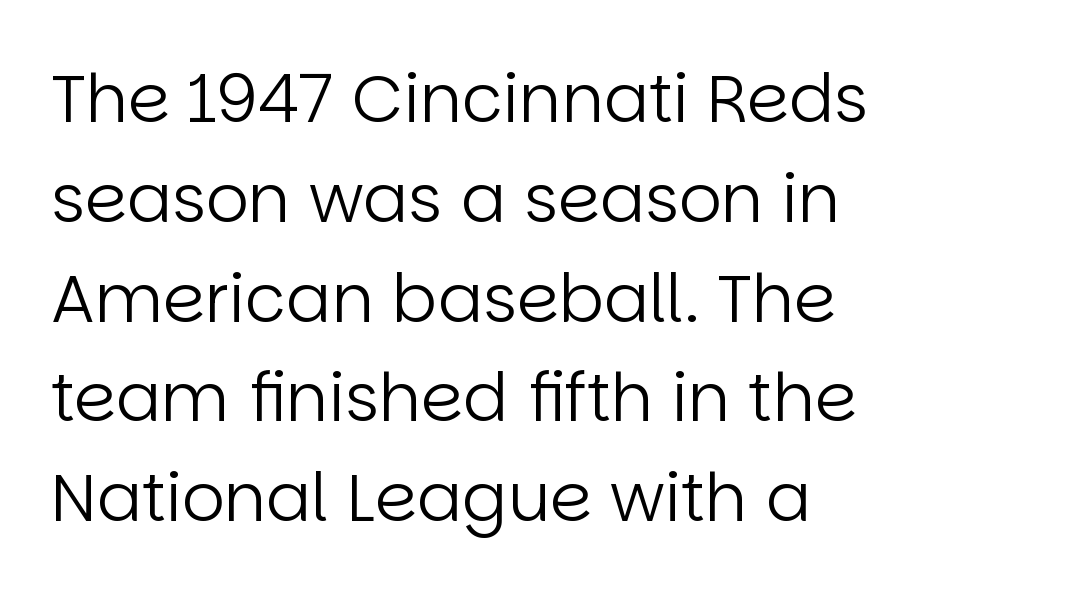
Q: Is the text bold? A: No.
Q: Is the text italic (slanted)? A: No, it is upright.
Q: Is the typeface a serif or a sans-serif typeface? A: Sans-serif.
Q: Is the text underlined? A: No.
Q: How is the paragraph aligned? A: Left-aligned.
Q: Is the spacing between letters normal or unusually wide? A: Normal.
Q: Is the spacing between lines tight, normal or loose? A: Normal.
Q: Width (condensed, normal, or wide)? A: Normal.
Q: Stroke contrast? A: Low.
Q: x-height? A: Large.
Q: Monospaced? A: No.
